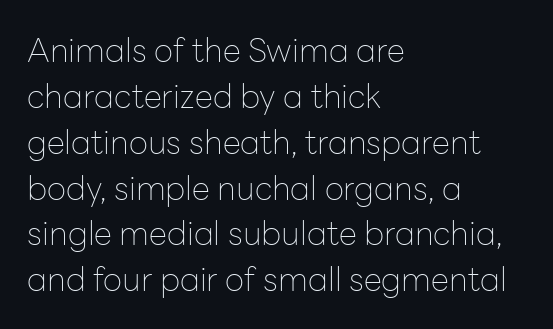
Q: Is the text bold? A: No.
Q: Is the text italic (slanted)? A: No, it is upright.
Q: Is the typeface a serif or a sans-serif typeface? A: Sans-serif.
Q: Is the text underlined? A: No.
Q: How is the paragraph aligned? A: Left-aligned.
Q: Is the spacing between letters normal or unusually wide? A: Normal.
Q: Is the spacing between lines tight, normal or loose? A: Normal.
Q: Width (condensed, normal, or wide)? A: Normal.
Q: Stroke contrast? A: Low.
Q: x-height? A: Medium.
Q: Monospaced? A: No.
